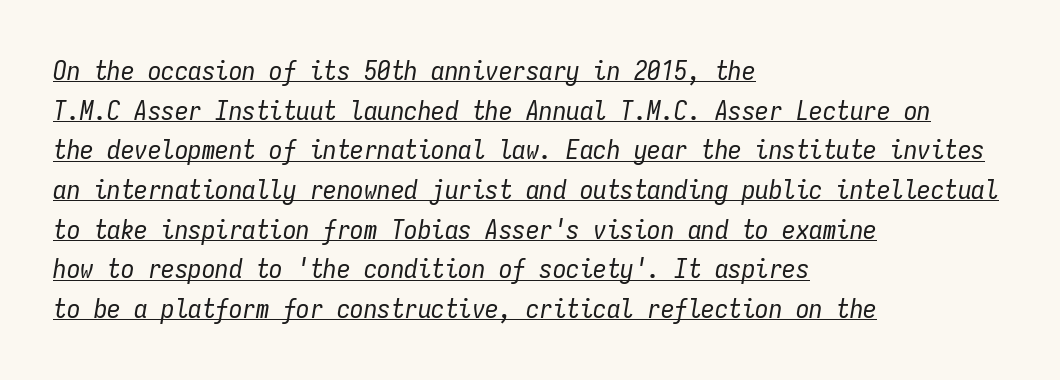
Does extra space separate the letters? No, they use regular spacing. Reading down the column, the eye jumps a familiar distance to each next line. The specimen reads as italic at a glance. Bold? No — there's no thickening of the strokes. A student would call this left alignment; a typographer would say flush left, rag right.
